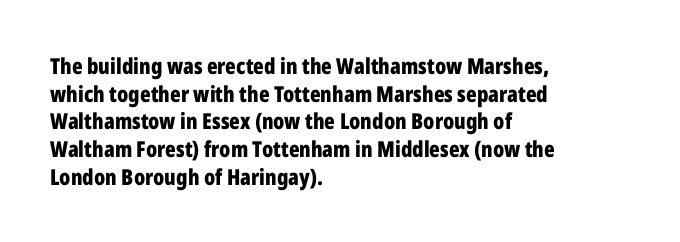
These words are printed bold, with thick strokes throughout. The string is rendered with underlining switched off. What's the leading like? Ordinary, nothing unusual. Tracking value appears to be zero — textbook default spacing. This rendering uses left alignment, leaving the right contour irregular. Every stem runs plumb, perpendicular to the baseline.
